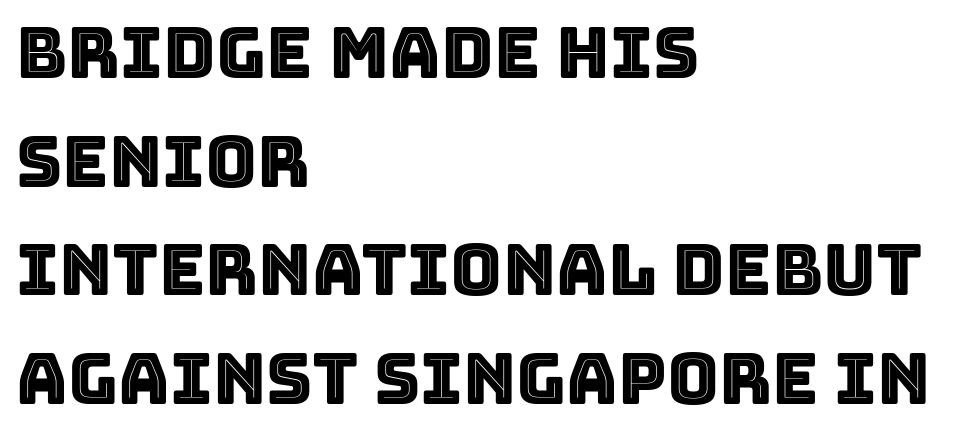
The image shows 71 px text type, upright; set left-aligned, normal line spacing (1.53x), normal letter spacing, not underlined; a large x-height.
